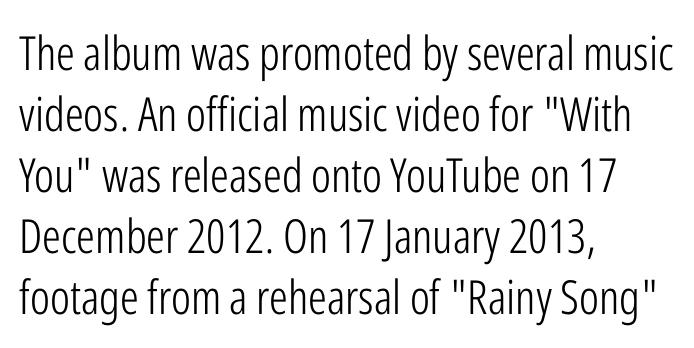
{"serif": "no", "italic": "no", "bold": "no", "weight": "light", "width": "condensed", "stroke_contrast": "low", "x_height": "medium", "monospaced": "no", "underline": "no", "align": "left", "line_spacing": "normal", "line_spacing_ratio": 1.3, "letter_spacing": "normal", "letter_spacing_em": 0.0, "glyph_px": 47}
